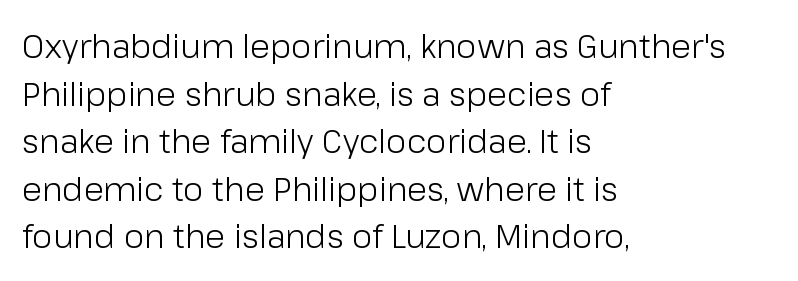
{"serif": "no", "italic": "no", "bold": "no", "weight": "light", "width": "normal", "stroke_contrast": "low", "x_height": "medium", "monospaced": "no", "underline": "no", "align": "left", "line_spacing": "normal", "line_spacing_ratio": 1.44, "letter_spacing": "normal", "letter_spacing_em": 0.0, "glyph_px": 33}
